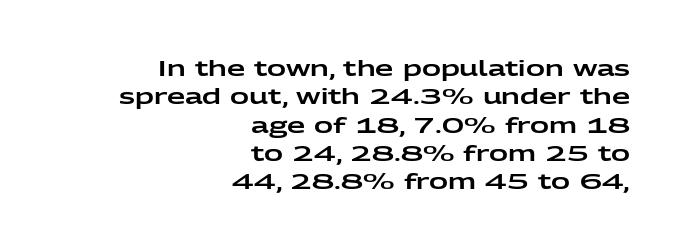
Q: Is the text italic (slanted)? A: No, it is upright.
Q: Is the text underlined? A: No.
Q: How is the paragraph aligned? A: Right-aligned.
Q: Is the spacing between letters normal or unusually wide? A: Normal.
Q: Is the spacing between lines tight, normal or loose? A: Normal.
